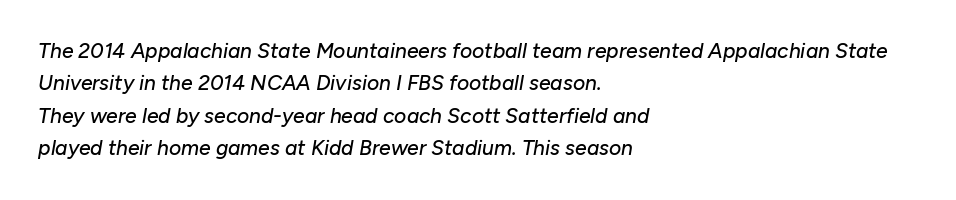
{"italic": "yes", "lean": "right", "slant_degrees": 10, "underline": "no", "align": "left", "line_spacing": "normal", "line_spacing_ratio": 1.54, "letter_spacing": "normal", "letter_spacing_em": 0.0, "glyph_px": 21}
